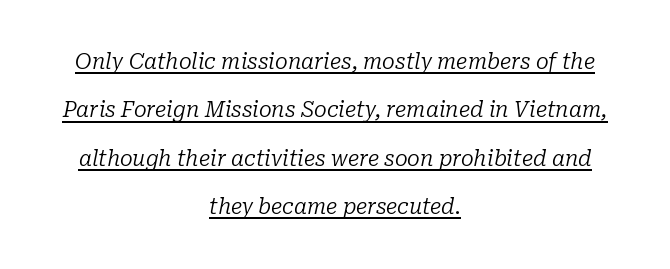
Q: Is the text bold? A: No.
Q: Is the text italic (slanted)? A: Yes, it leans right by about 10 degrees.
Q: Is the text underlined? A: Yes.
Q: How is the paragraph aligned? A: Centered.
Q: Is the spacing between letters normal or unusually wide? A: Normal.
Q: Is the spacing between lines tight, normal or loose? A: Loose.
